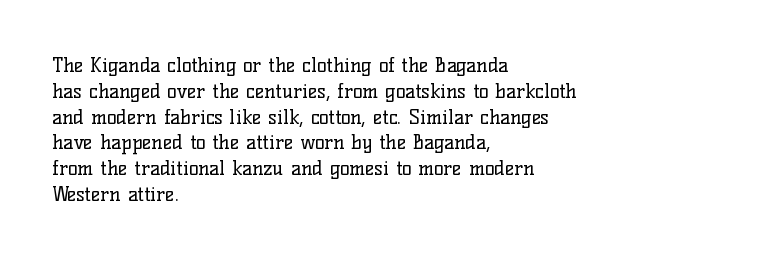
Interline gaps are of average width in this sample. Style check: upright. Tracking here is standard; glyphs follow each other at the usual distance. Stroke mass is kept to a normal reading level or below. Beneath every word, the page is bare. Leftover space on each line is placed entirely after the last word.
